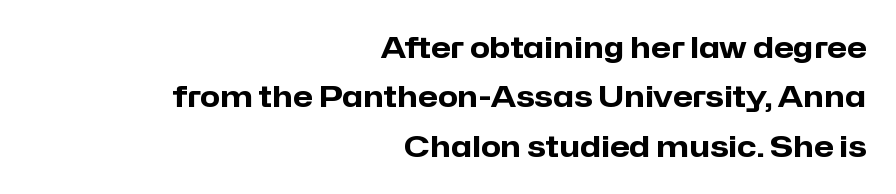
The image shows 29 px heavy sans-serif type, upright; set right-aligned, normal line spacing (1.7x), normal letter spacing, not underlined; low stroke contrast and a medium x-height.
